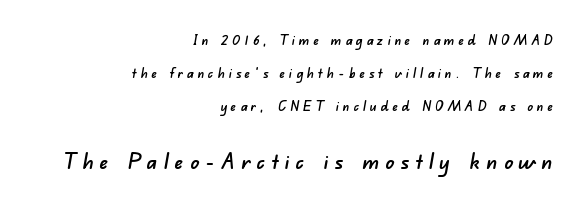
The image shows 22 px text type; set right-aligned, loose line spacing (2.35x), unusually wide letter spacing (+0.27 em), not underlined; the second (bottom) block is 1.57x larger.
